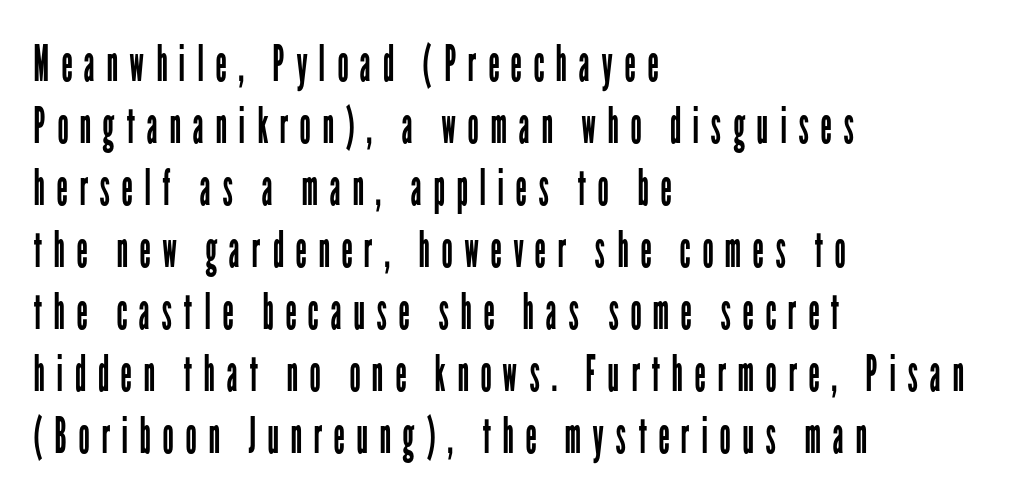
The image shows 50 px regular-weight, condensed sans-serif type, upright; set left-aligned, line spacing 1.24x, unusually wide letter spacing (+0.23 em), not underlined; low stroke contrast and a medium x-height.
